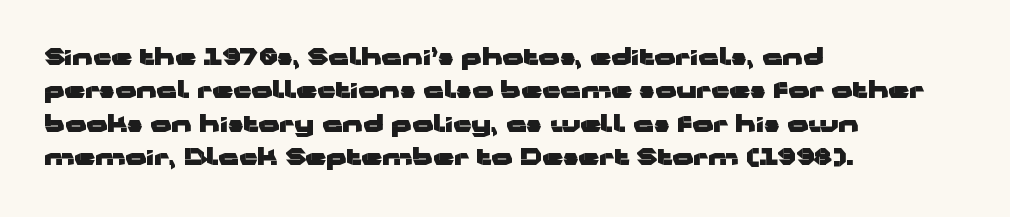
The image shows 23 px bold type, upright; set left-aligned, normal line spacing (1.45x), normal letter spacing, not underlined.
